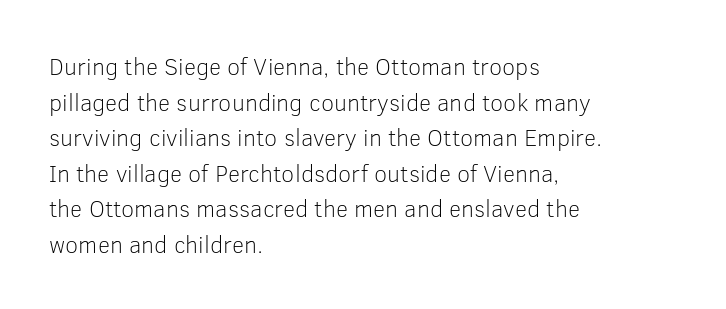
{"italic": "no", "bold": "no", "underline": "no", "align": "left", "line_spacing": "normal", "line_spacing_ratio": 1.48, "letter_spacing": "normal", "letter_spacing_em": 0.0, "glyph_px": 24}
